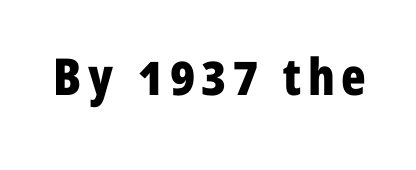
Students, this is bold: see how much ink each stroke carries. Every character sits straight up, as roman type does. A bare baseline throughout the passage. Character widths vary here, with narrow letters taking less room than wide ones.
